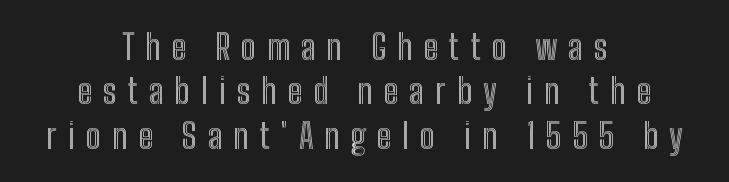
{"italic": "no", "width": "condensed", "x_height": "medium", "monospaced": "no", "underline": "no", "align": "center", "line_spacing": "normal", "line_spacing_ratio": 1.27, "letter_spacing": "wide", "letter_spacing_em": 0.31, "glyph_px": 35}
